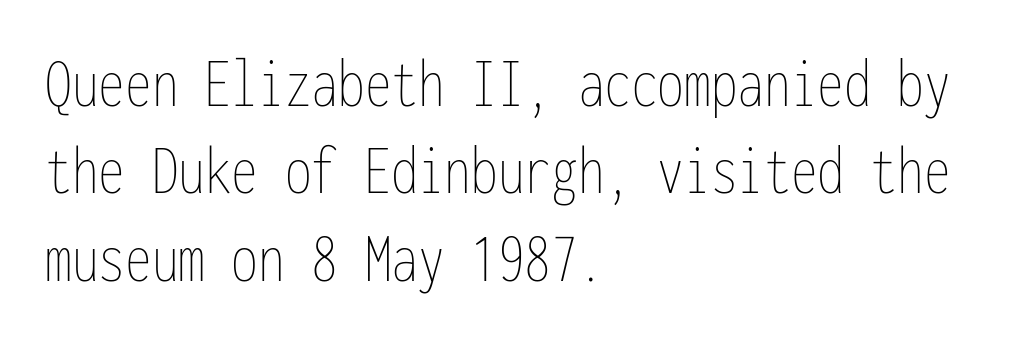
The image shows 71 px thin, condensed type, upright, monospaced; set left-aligned, line spacing 1.23x, normal letter spacing, not underlined; low stroke contrast and a medium x-height.
